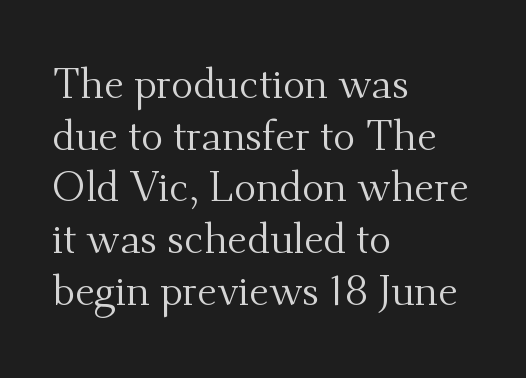
The image shows 41 px regular-weight serif type, upright; set left-aligned, normal line spacing (1.26x), normal letter spacing, not underlined; medium stroke contrast and a small x-height.
